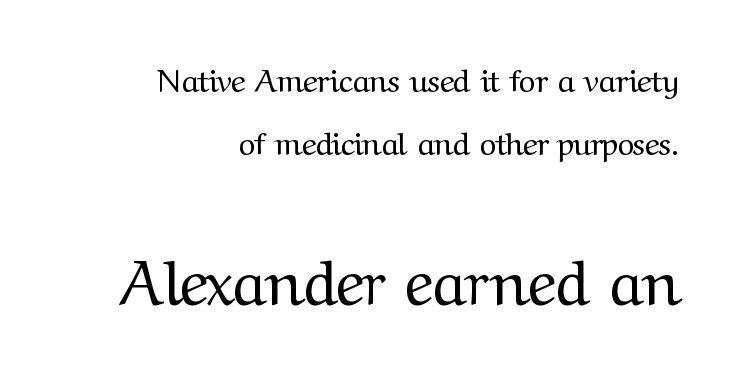
Q: Is the text bold? A: No.
Q: Is the text italic (slanted)? A: No, it is upright.
Q: Is the typeface a serif or a sans-serif typeface? A: Serif.
Q: Is the text underlined? A: No.
Q: How is the paragraph aligned? A: Right-aligned.
Q: Is the spacing between letters normal or unusually wide? A: Normal.
Q: Is the spacing between lines tight, normal or loose? A: Loose.
Q: Which block of text is set in a larger size, the first (top) or the second (bottom)? A: The second (bottom) one.
Q: Width (condensed, normal, or wide)? A: Normal.
Q: Stroke contrast? A: Medium.
Q: x-height? A: Medium.
Q: Monospaced? A: No.
